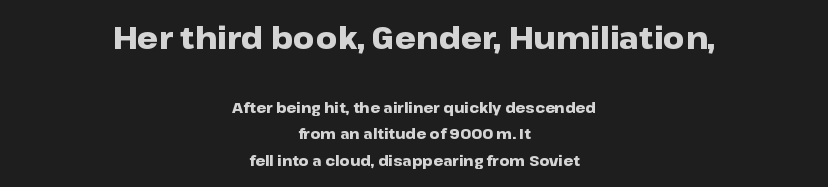
The rendering shrinks the type as you move from the upper chunk to the lower. A bare baseline throughout the passage. Honestly, the rows look like they've been pulled way apart. Each word holds together tightly as a unit, with standard inter-letter gaps. Do the characters align in a grid? No, the font is proportional. Grotesque or geometric, the face here clearly has no serifs.
